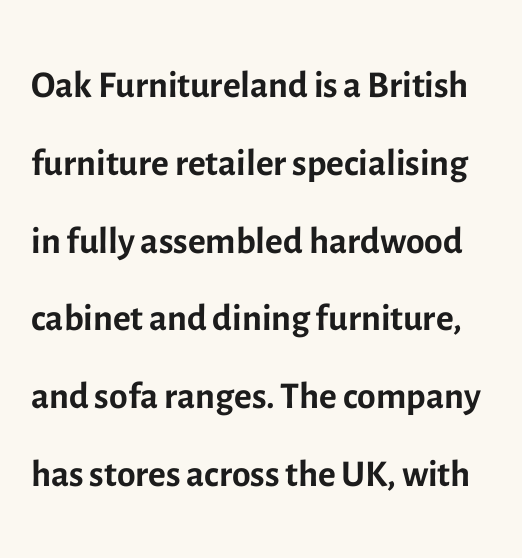
Q: Is the text bold? A: No.
Q: Is the text italic (slanted)? A: No, it is upright.
Q: Is the typeface a serif or a sans-serif typeface? A: Sans-serif.
Q: Is the text underlined? A: No.
Q: Is the spacing between letters normal or unusually wide? A: Normal.
Q: Is the spacing between lines tight, normal or loose? A: Normal.
Q: Width (condensed, normal, or wide)? A: Normal.
Q: x-height? A: Medium.
Q: Monospaced? A: No.
